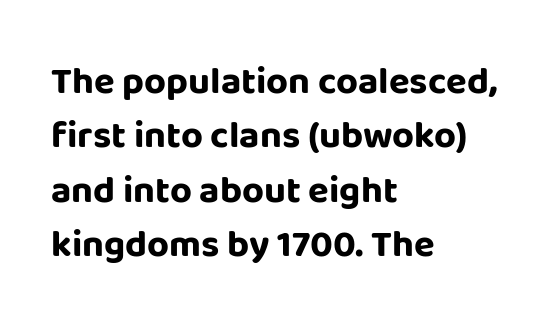
Q: Is the text bold? A: Yes.
Q: Is the text italic (slanted)? A: No, it is upright.
Q: Is the typeface a serif or a sans-serif typeface? A: Sans-serif.
Q: Is the text underlined? A: No.
Q: How is the paragraph aligned? A: Left-aligned.
Q: Is the spacing between letters normal or unusually wide? A: Normal.
Q: Is the spacing between lines tight, normal or loose? A: Normal.
Q: Width (condensed, normal, or wide)? A: Normal.
Q: Stroke contrast? A: Low.
Q: x-height? A: Large.
Q: Monospaced? A: No.
